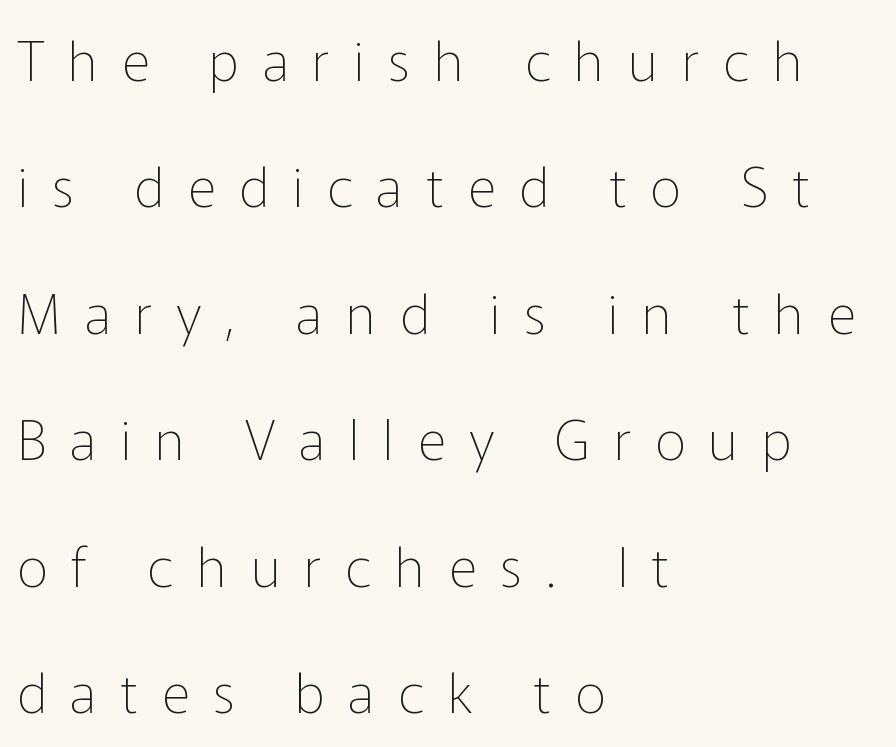
The image shows 55 px thin sans-serif type, upright; set left-aligned, loose line spacing (2.3x), unusually wide letter spacing (+0.43 em), not underlined; low stroke contrast and a medium x-height.
